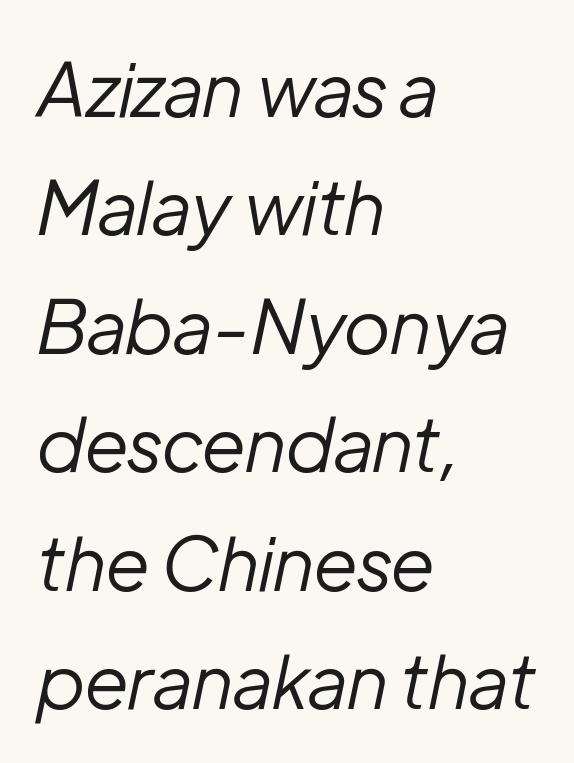
{"italic": "yes", "lean": "right", "slant_degrees": 12, "bold": "no", "weight": "regular", "width": "normal", "stroke_contrast": "low", "x_height": "medium", "monospaced": "no", "underline": "no", "align": "left", "line_spacing": "normal", "line_spacing_ratio": 1.6, "letter_spacing": "normal", "letter_spacing_em": 0.0, "glyph_px": 74}
